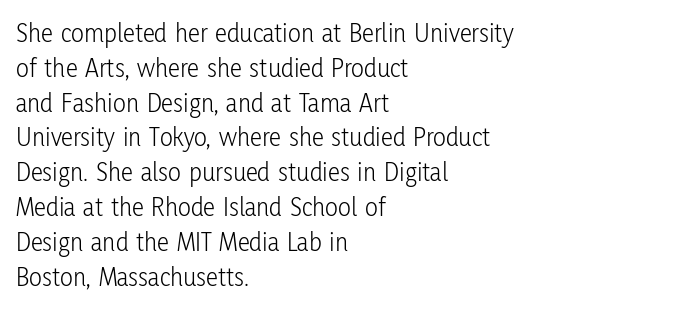
{"italic": "no", "bold": "no", "underline": "no", "align": "left", "line_spacing": "normal", "line_spacing_ratio": 1.29, "letter_spacing": "normal", "letter_spacing_em": 0.0, "glyph_px": 27}
